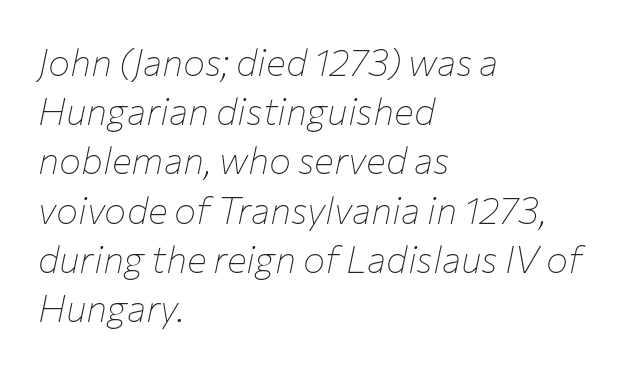
Q: Is the text bold? A: No.
Q: Is the text italic (slanted)? A: Yes, it leans right by about 12 degrees.
Q: Is the text underlined? A: No.
Q: How is the paragraph aligned? A: Left-aligned.
Q: Is the spacing between letters normal or unusually wide? A: Normal.
Q: Is the spacing between lines tight, normal or loose? A: Normal.
Q: Width (condensed, normal, or wide)? A: Normal.
Q: Stroke contrast? A: Low.
Q: x-height? A: Medium.
Q: Monospaced? A: No.
